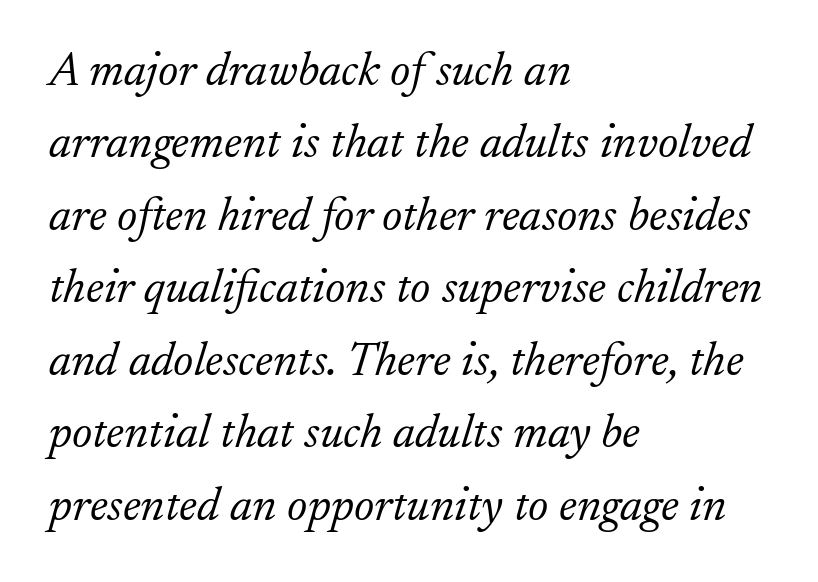
Q: Is the text bold? A: No.
Q: Is the text italic (slanted)? A: Yes, it leans right by about 17 degrees.
Q: Is the typeface a serif or a sans-serif typeface? A: Serif.
Q: Is the text underlined? A: No.
Q: How is the paragraph aligned? A: Left-aligned.
Q: Is the spacing between letters normal or unusually wide? A: Normal.
Q: Is the spacing between lines tight, normal or loose? A: Normal.
Q: Width (condensed, normal, or wide)? A: Normal.
Q: Stroke contrast? A: Low.
Q: x-height? A: Small.
Q: Monospaced? A: No.
